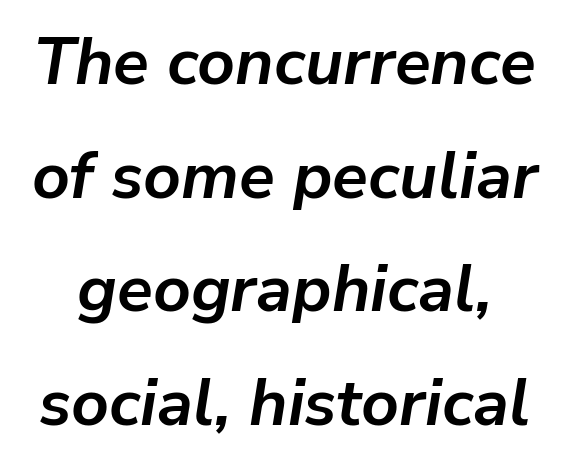
{"italic": "yes", "lean": "right", "slant_degrees": 9, "bold": "yes", "weight": "semibold", "width": "normal", "stroke_contrast": "low", "x_height": "medium", "monospaced": "no", "underline": "no", "line_spacing_ratio": 1.72, "letter_spacing": "normal", "letter_spacing_em": 0.0, "glyph_px": 66}
